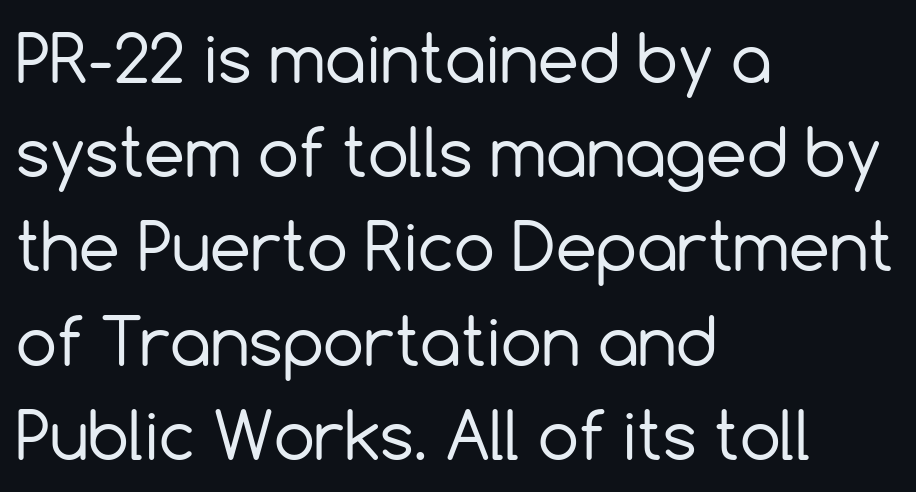
{"serif": "no", "italic": "no", "bold": "no", "weight": "regular", "width": "normal", "x_height": "medium", "monospaced": "no", "underline": "no", "align": "left", "line_spacing": "normal", "line_spacing_ratio": 1.45, "letter_spacing": "normal", "letter_spacing_em": 0.0, "glyph_px": 65}
